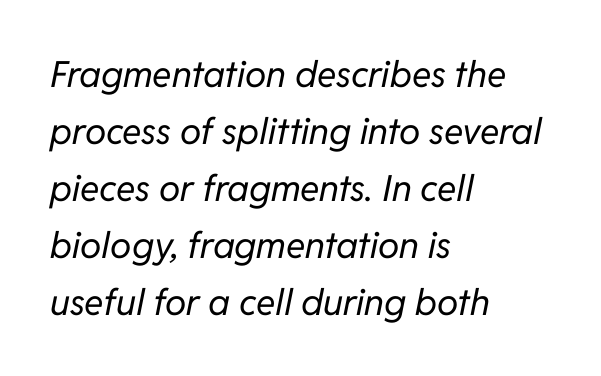
The image shows 36 px regular-weight type, italic (leaning right); set left-aligned, normal line spacing (1.58x), normal letter spacing, not underlined; low stroke contrast and a medium x-height.
